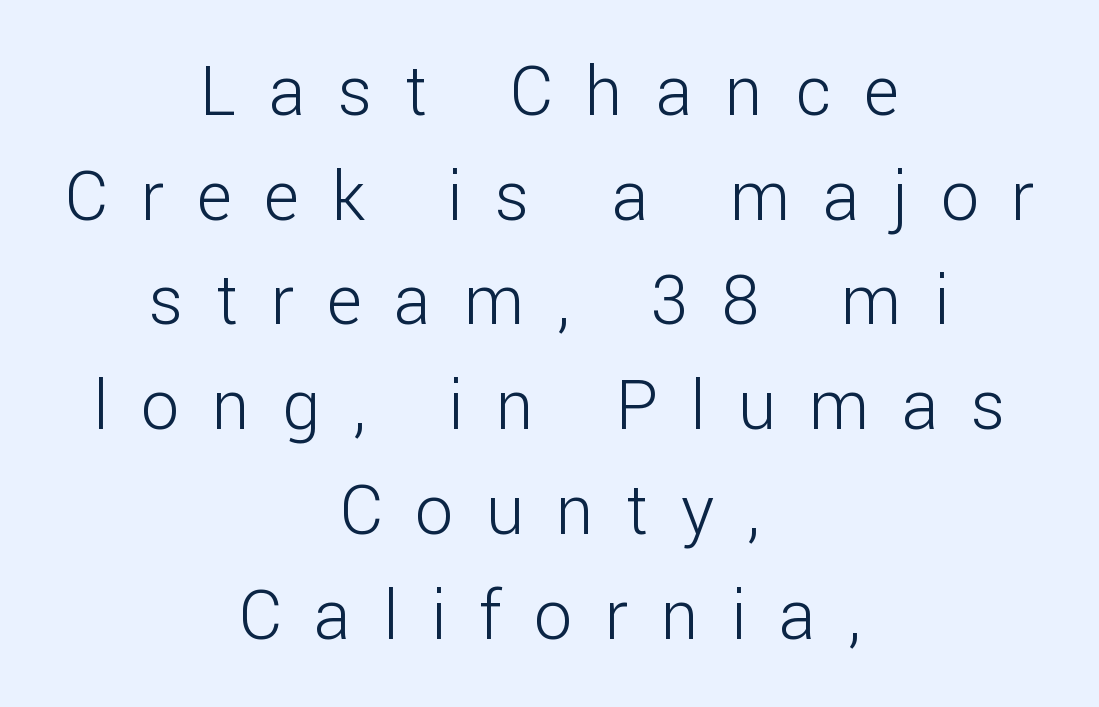
The image shows 68 px light sans-serif type, upright; set centered, normal line spacing (1.54x), unusually wide letter spacing (+0.48 em), not underlined; low stroke contrast and a medium x-height.
